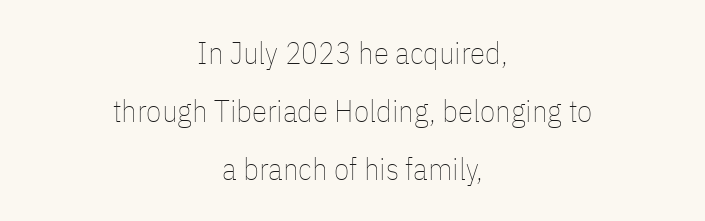
Q: Is the text bold? A: No.
Q: Is the text italic (slanted)? A: No, it is upright.
Q: Is the text underlined? A: No.
Q: How is the paragraph aligned? A: Centered.
Q: Is the spacing between letters normal or unusually wide? A: Normal.
Q: Width (condensed, normal, or wide)? A: Condensed.
Q: Stroke contrast? A: Low.
Q: x-height? A: Medium.
Q: Monospaced? A: No.
